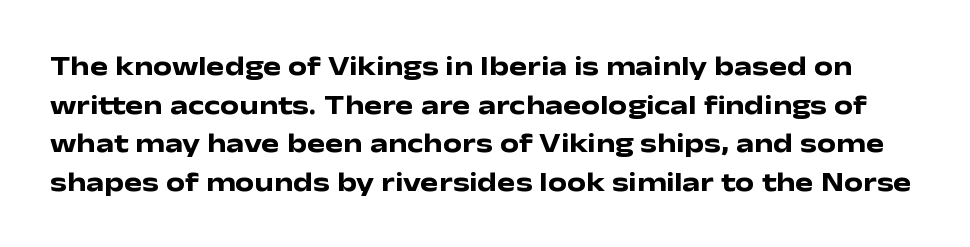
Q: Is the text bold? A: Yes.
Q: Is the text italic (slanted)? A: No, it is upright.
Q: Is the text underlined? A: No.
Q: Is the spacing between letters normal or unusually wide? A: Normal.
Q: Is the spacing between lines tight, normal or loose? A: Normal.
